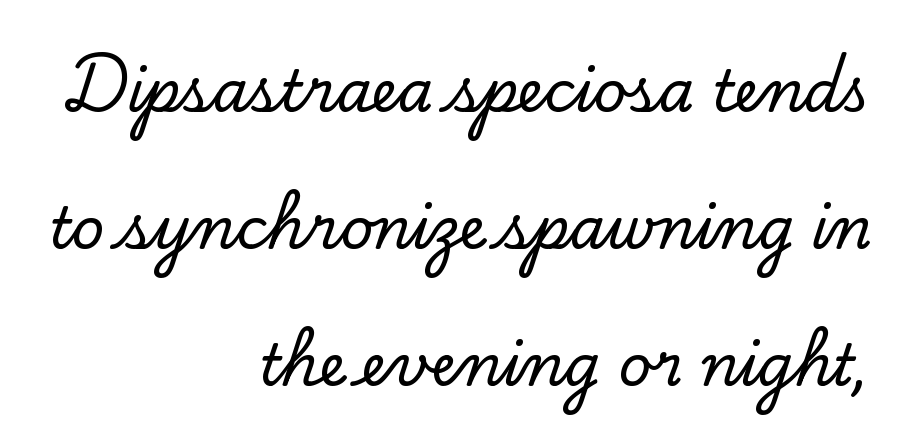
Q: Is the text italic (slanted)? A: Yes.
Q: Is the typeface a serif or a sans-serif typeface? A: Serif.
Q: Is the text underlined? A: No.
Q: How is the paragraph aligned? A: Right-aligned.
Q: Is the spacing between letters normal or unusually wide? A: Normal.
Q: Is the spacing between lines tight, normal or loose? A: Loose.
Q: Width (condensed, normal, or wide)? A: Normal.
Q: Stroke contrast? A: Low.
Q: x-height? A: Small.
Q: Monospaced? A: No.
